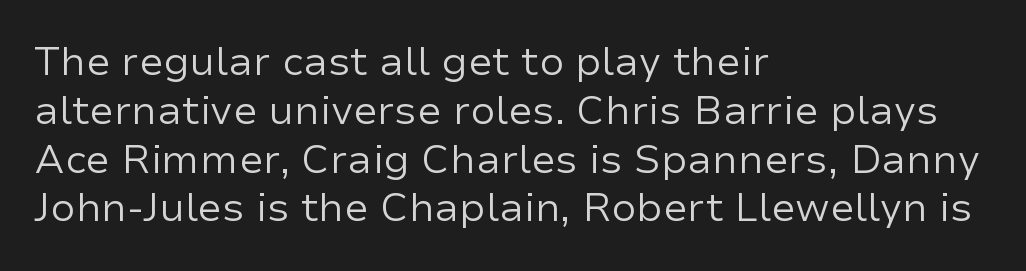
These lines are set flush left with a ragged right edge. Here the designer chose a conventional face with non-uniform glyph widths. Note: no serifs on the glyphs. The typography opts for an upright posture over an oblique one. The typeface has the unassuming heft of standard copy or less. The zone under the glyphs is completely vacant.
